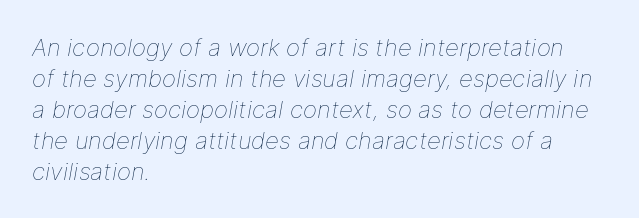
The image shows 24 px text type, italic (leaning right); set left-aligned, normal line spacing (1.29x), normal letter spacing, not underlined.
